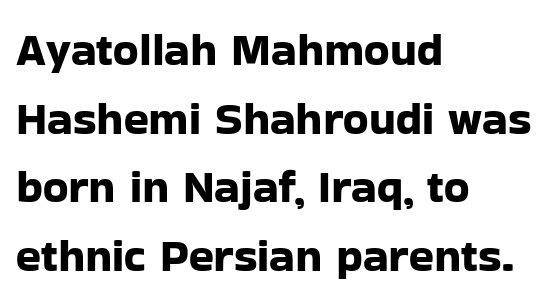
Each new line begins a customary step beneath the previous one. This is sans-serif lettering, the kind often seen on screens and signage. Each letter keeps its own natural width here, so spacing adapts to shape. The tracking reads as untouched default to a designer's eye. The zone under the glyphs is completely vacant. Italic: no, the glyphs are upright roman.
